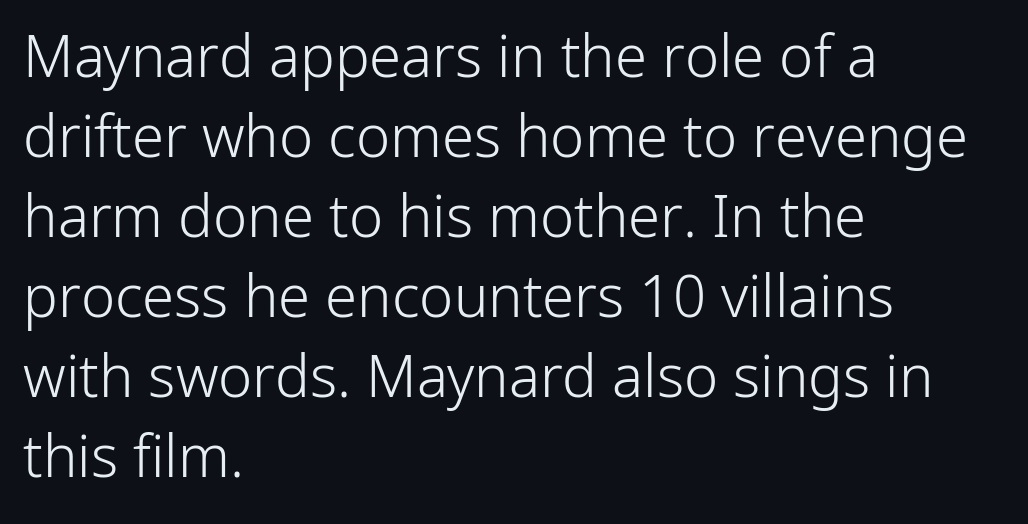
The image shows 58 px light sans-serif type, upright; set left-aligned, normal line spacing (1.38x), normal letter spacing, not underlined; low stroke contrast and a medium x-height.
